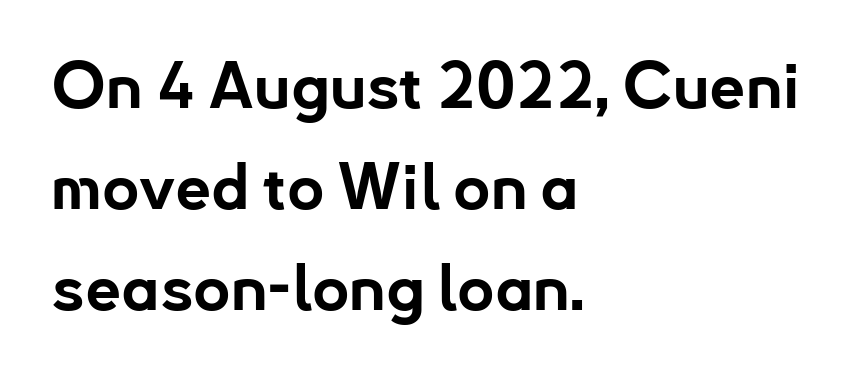
Unlike italic type, these characters show no tilt at all. Looks like regular typesetting: each glyph gets only the width it needs. Font category for this specimen: sans-serif. A clean baseline with only descenders dipping below it. The sample has been set heavy, in full bold.
